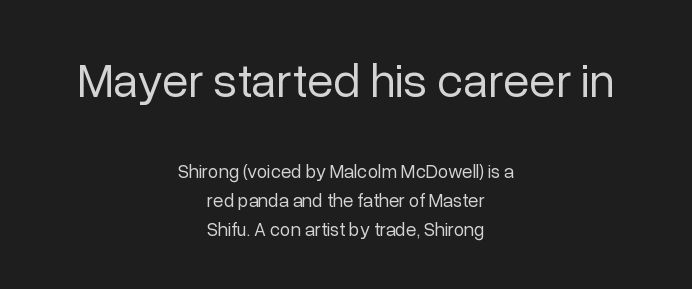
The image shows 48 px regular-weight sans-serif type, upright; set centered, normal line spacing (1.52x), normal letter spacing, not underlined; the first (top) block is 2.53x larger; low stroke contrast and a medium x-height.
